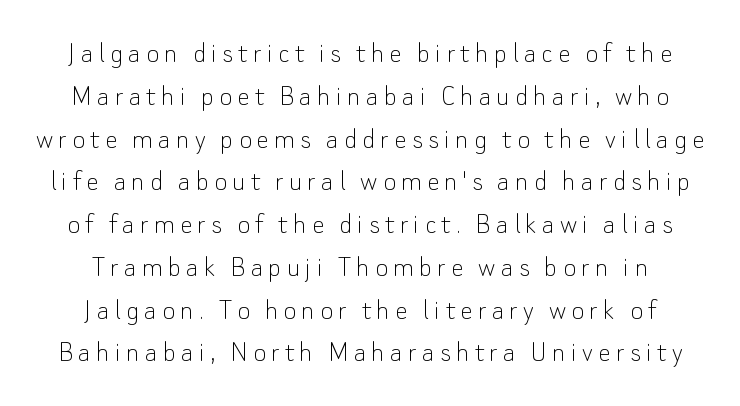
Spacing verdict: proportional, widths tailored to each character. Letters have the restrained weight of plain body copy at most. Upright lettering throughout. The designer went with a sans here, leaving each stem footless. This rendering features lettering with no underline. Leading: standard.
